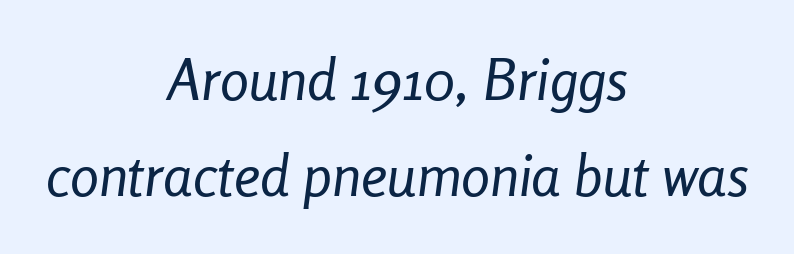
Q: Is the text bold? A: No.
Q: Is the text italic (slanted)? A: Yes, it leans right by about 8 degrees.
Q: Is the text underlined? A: No.
Q: How is the paragraph aligned? A: Centered.
Q: Is the spacing between letters normal or unusually wide? A: Normal.
Q: Is the spacing between lines tight, normal or loose? A: Normal.
Q: Width (condensed, normal, or wide)? A: Condensed.
Q: Stroke contrast? A: Low.
Q: x-height? A: Medium.
Q: Monospaced? A: No.
